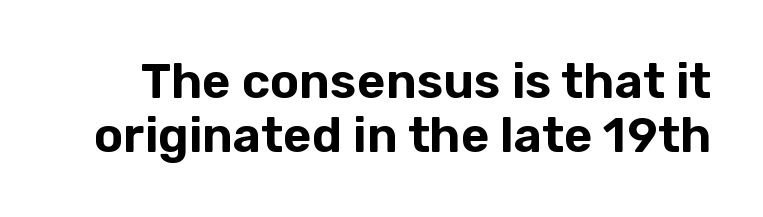
{"serif": "no", "italic": "no", "width": "normal", "stroke_contrast": "low", "x_height": "medium", "monospaced": "no", "underline": "no", "line_spacing": "tight", "line_spacing_ratio": 1.1, "letter_spacing": "normal", "letter_spacing_em": 0.0, "glyph_px": 49}
